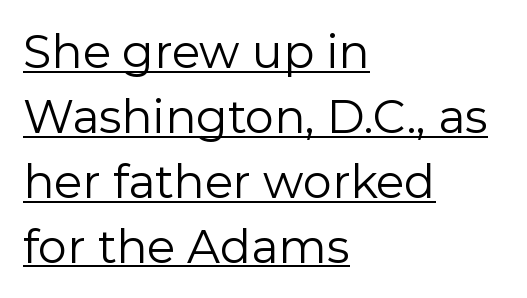
{"serif": "no", "italic": "no", "bold": "no", "weight": "regular", "width": "normal", "x_height": "medium", "monospaced": "no", "underline": "yes", "align": "left", "line_spacing": "normal", "line_spacing_ratio": 1.41, "letter_spacing": "normal", "letter_spacing_em": 0.0, "glyph_px": 46}
